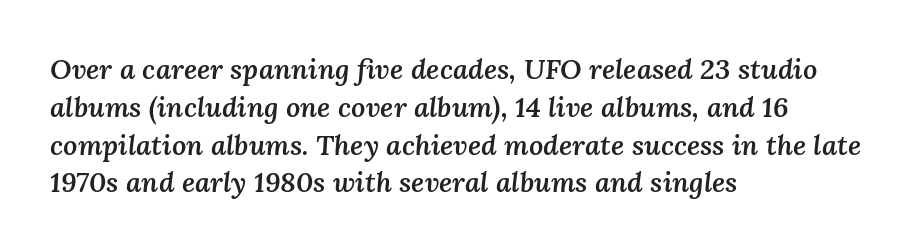
{"italic": "yes", "lean": "right", "slant_degrees": 3, "bold": "semi", "weight": "semibold", "width": "normal", "stroke_contrast": "medium", "x_height": "medium", "monospaced": "no", "underline": "no", "align": "left", "line_spacing": "normal", "line_spacing_ratio": 1.35, "letter_spacing": "normal", "letter_spacing_em": 0.0, "glyph_px": 28}
